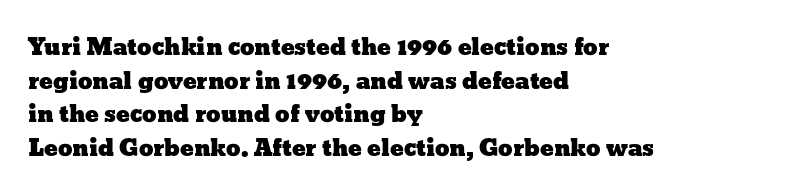
Q: Is the text italic (slanted)? A: No, it is upright.
Q: Is the text underlined? A: No.
Q: How is the paragraph aligned? A: Left-aligned.
Q: Is the spacing between letters normal or unusually wide? A: Normal.
Q: Is the spacing between lines tight, normal or loose? A: Normal.
